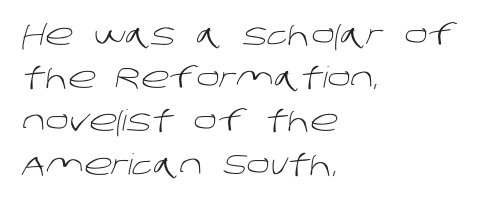
The image shows 29 px light sans-serif type; set left-aligned, normal line spacing (1.49x), normal letter spacing, not underlined; low stroke contrast and a large x-height.
